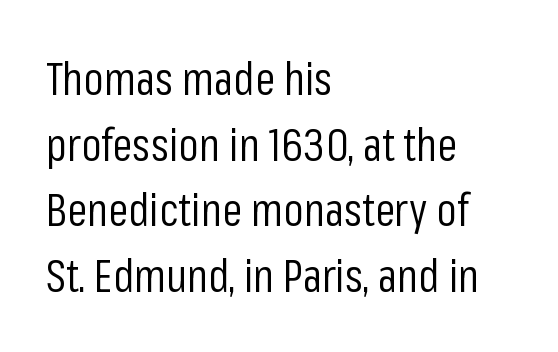
Weight: not bold — regular or lighter. The passage shown stacks its lines at a standard gap. Is the letter spacing exaggerated? No — it looks like the ordinary default. The zone under the glyphs is completely vacant. Notice how the passage keeps a crisp vertical edge on the left only.
